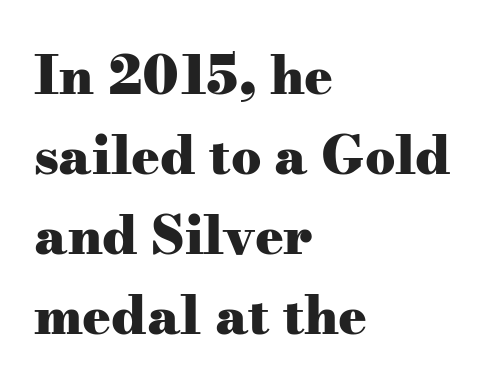
{"serif": "yes", "italic": "no", "bold": "yes", "weight": "heavy", "width": "wide", "stroke_contrast": "medium", "x_height": "small", "monospaced": "no", "underline": "no", "align": "left", "line_spacing": "normal", "line_spacing_ratio": 1.51, "letter_spacing": "normal", "letter_spacing_em": 0.0, "glyph_px": 53}
